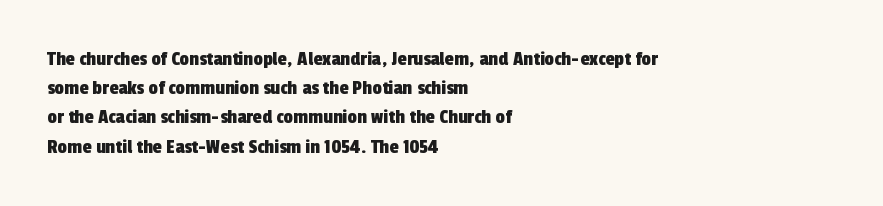
The image shows 21 px text type; set left-aligned, normal line spacing (1.39x), normal letter spacing, not underlined.
